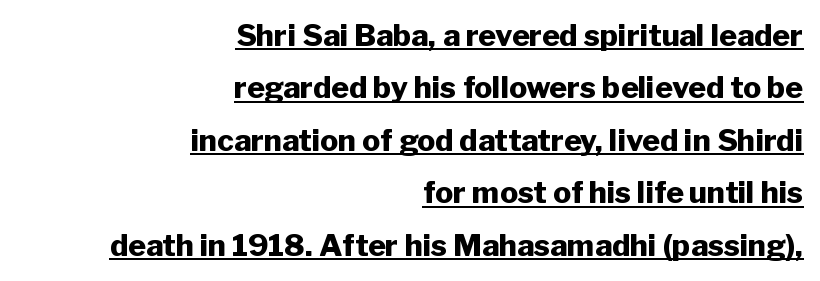
Horizontal alignment here is rightward, an uncommon choice for prose. A typesetter would call this zero additional tracking. The typeface chosen for these lines omits serifs. Strokes here are thick enough to call this a true bold. Quick note: not italic, upright.
